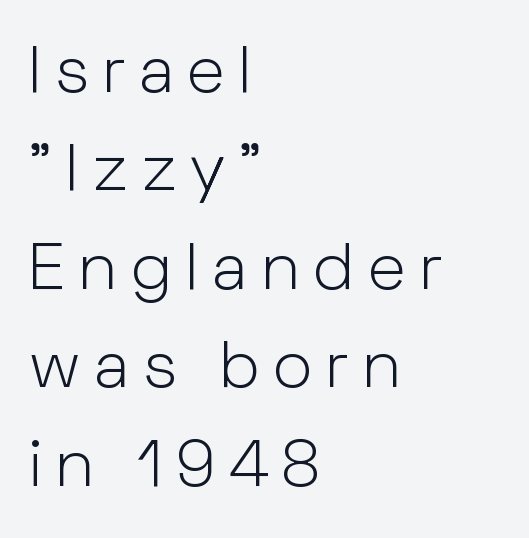
The image shows 67 px light sans-serif type, upright; set left-aligned, normal line spacing (1.47x), not underlined; low stroke contrast and a medium x-height.
